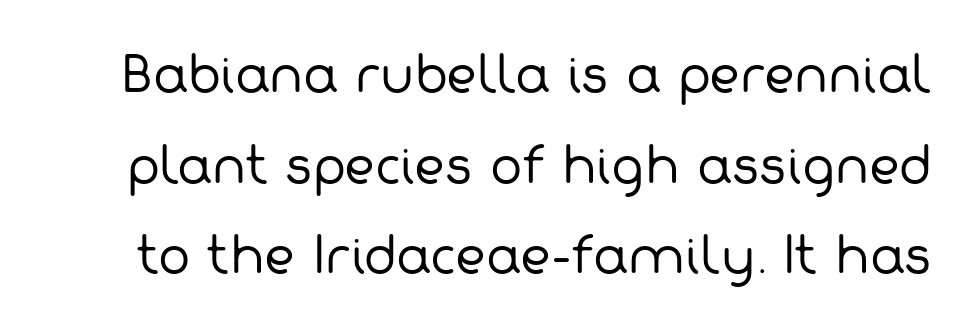
Caption: face not bold, strokes unweighted. Proportional: the letters do not fall into vertical columns. Caption: standard tracking, unaltered. Lines of text with bare space underneath. Serifs: no, the terminals of the letterforms are clean.
